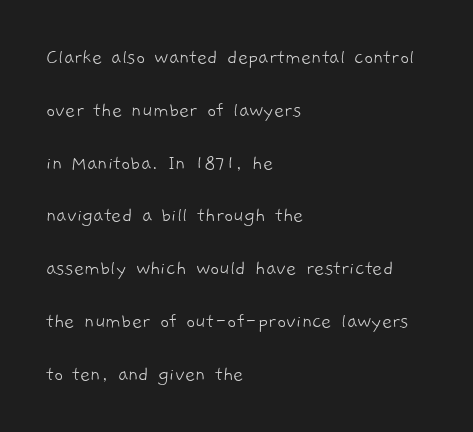
The image shows 22 px text type; set left-aligned, loose line spacing (2.4x), normal letter spacing, not underlined.
